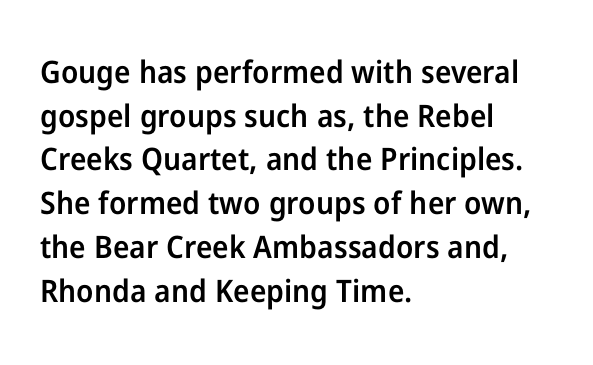
Q: Is the text bold? A: Semi-bold.
Q: Is the text italic (slanted)? A: No, it is upright.
Q: Is the typeface a serif or a sans-serif typeface? A: Sans-serif.
Q: Is the text underlined? A: No.
Q: How is the paragraph aligned? A: Left-aligned.
Q: Is the spacing between letters normal or unusually wide? A: Normal.
Q: Is the spacing between lines tight, normal or loose? A: Normal.
Q: Width (condensed, normal, or wide)? A: Normal.
Q: Stroke contrast? A: Low.
Q: x-height? A: Medium.
Q: Monospaced? A: No.
